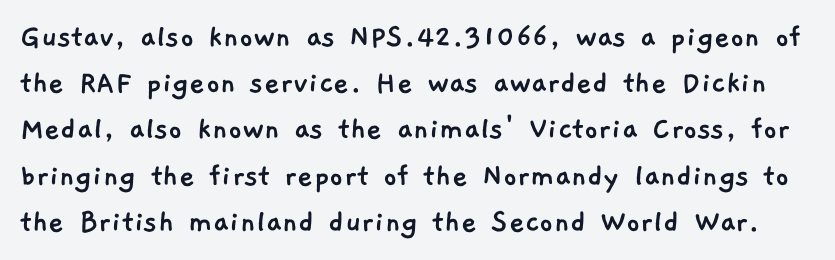
{"serif": "no", "width": "normal", "stroke_contrast": "low", "x_height": "medium", "monospaced": "no", "underline": "no", "line_spacing": "normal", "line_spacing_ratio": 1.36, "letter_spacing": "normal", "letter_spacing_em": 0.0, "glyph_px": 34}
